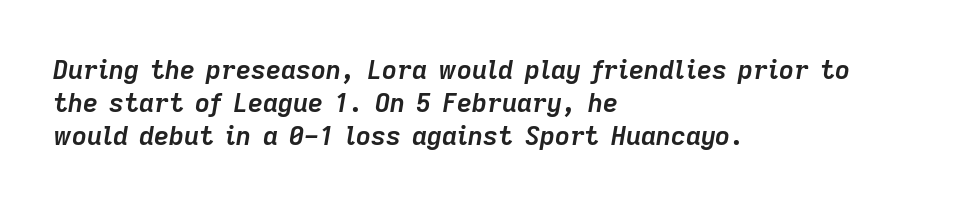
{"italic": "yes", "lean": "right", "slant_degrees": 9, "bold": "yes", "underline": "no", "align": "left", "line_spacing": "normal", "line_spacing_ratio": 1.27, "letter_spacing": "normal", "letter_spacing_em": 0.0, "glyph_px": 26}
